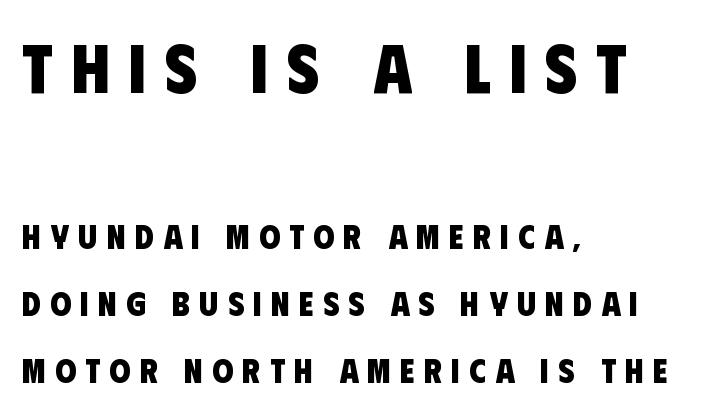
The image shows 69 px heavy, condensed sans-serif type; set left-aligned, loose line spacing (1.98x), unusually wide letter spacing (+0.27 em), not underlined; the first (top) block is 2.03x larger; low stroke contrast and a large x-height.
